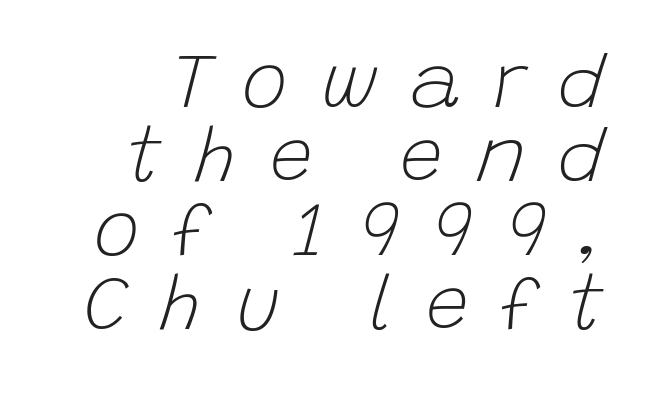
The image shows 77 px light type, italic (leaning right); set tight line spacing (0.96x), unusually wide letter spacing (+0.42 em), not underlined; low stroke contrast and a large x-height.
